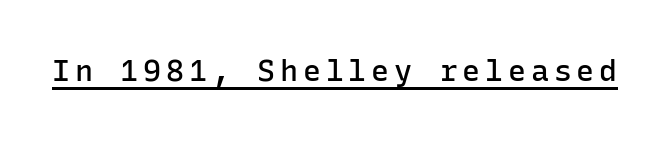
This is underlined copy, the kind a proofreader might mark for attention. The passage shown is semibold, sitting just below true bold. Do the characters align in a grid? Yes, the font is monospaced. This rendering employs a face without finishing strokes, i.e., a sans-serif.
